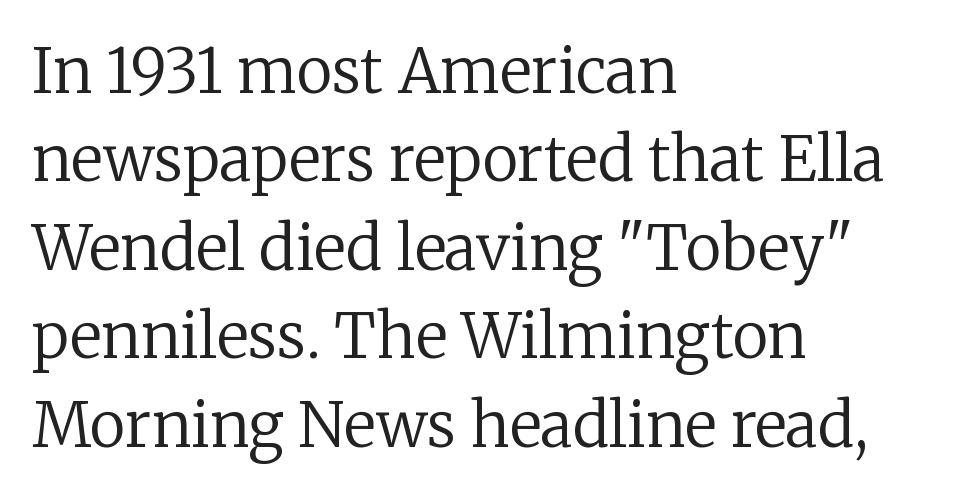
{"serif": "yes", "italic": "no", "bold": "no", "weight": "regular", "width": "normal", "stroke_contrast": "low", "x_height": "medium", "monospaced": "no", "underline": "no", "align": "left", "line_spacing": "normal", "line_spacing_ratio": 1.45, "letter_spacing": "normal", "letter_spacing_em": 0.0, "glyph_px": 61}
